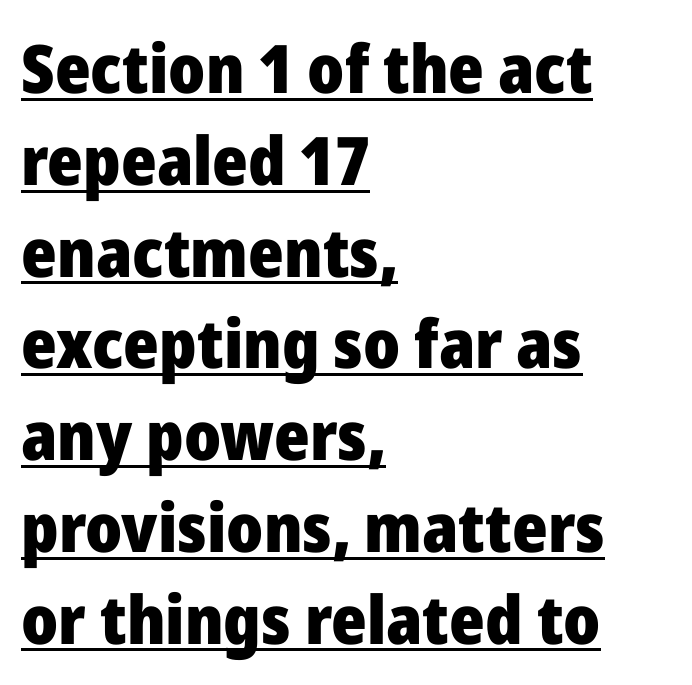
The image shows 67 px heavy sans-serif type, upright; set left-aligned, normal line spacing (1.37x), normal letter spacing, underlined; low stroke contrast and a medium x-height.
